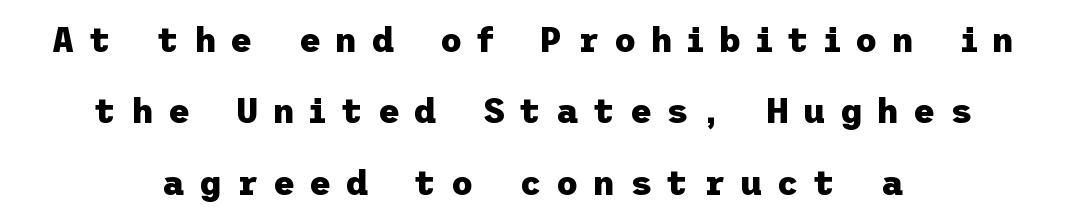
The image shows 34 px heavy sans-serif type, upright; set centered, loose line spacing (2.1x), unusually wide letter spacing (+0.43 em), not underlined; low stroke contrast and a medium x-height.
